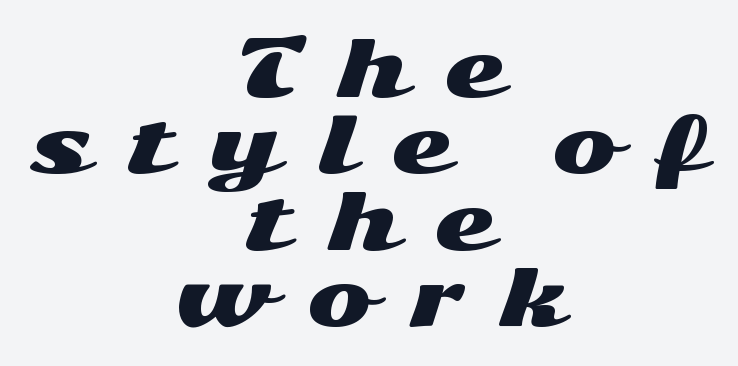
The image shows 78 px wide sans-serif type; set centered, tight line spacing (0.98x), unusually wide letter spacing (+0.47 em), not underlined; medium stroke contrast and a medium x-height.
